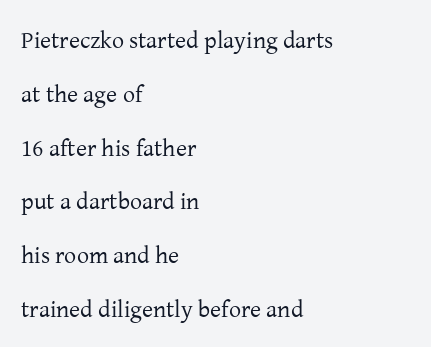
{"italic": "no", "bold": "no", "underline": "no", "align": "left", "line_spacing": "loose", "line_spacing_ratio": 2.24, "letter_spacing": "normal", "letter_spacing_em": 0.0, "glyph_px": 24}
